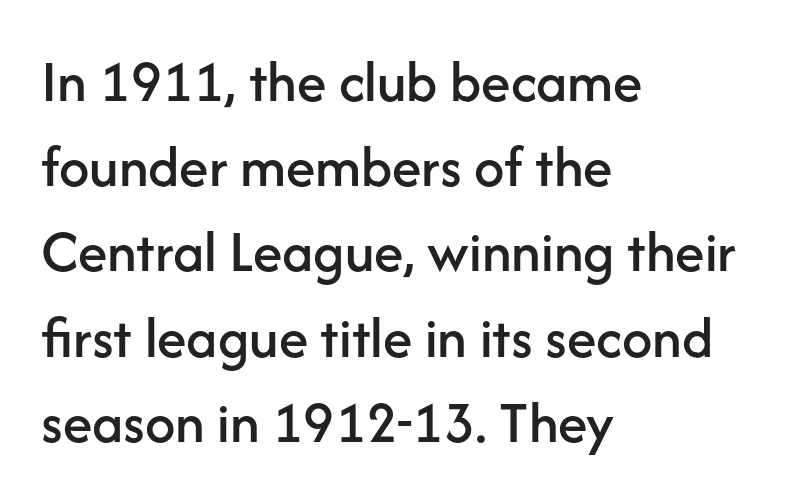
{"serif": "no", "italic": "no", "width": "normal", "stroke_contrast": "low", "x_height": "medium", "monospaced": "no", "underline": "no", "align": "left", "line_spacing": "normal", "line_spacing_ratio": 1.42, "letter_spacing": "normal", "letter_spacing_em": 0.0, "glyph_px": 60}
